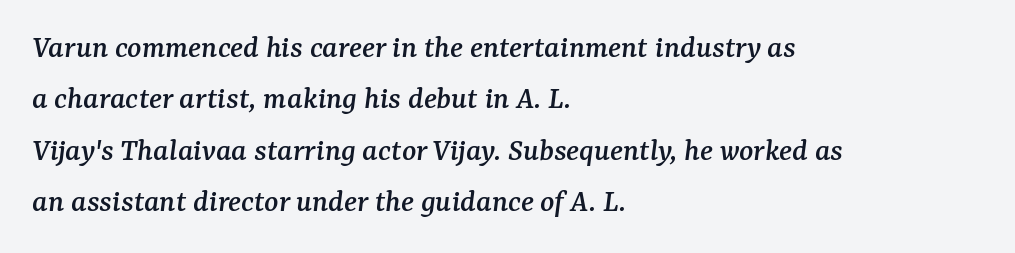
{"serif": "yes", "italic": "yes", "lean": "right", "slant_degrees": 7, "width": "normal", "stroke_contrast": "medium", "x_height": "medium", "monospaced": "no", "underline": "no", "align": "left", "line_spacing": "normal", "line_spacing_ratio": 1.56, "letter_spacing": "normal", "letter_spacing_em": 0.0, "glyph_px": 33}
